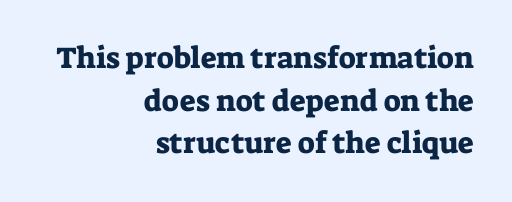
Character widths vary here, with narrow letters taking less room than wide ones. Is there any slant? The stems are plumb. Only glyphs here, with clear space below each row. Normally led — the rows are evenly, conventionally spaced. Inter-character spacing is left at the font's built-in metrics.
